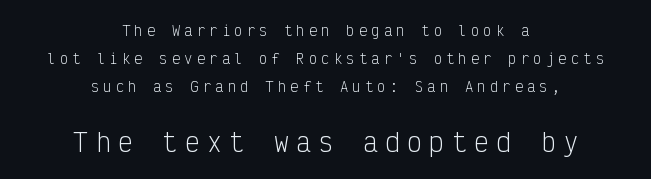
The emphasis by scale lands on block number two, below. In terms of posture, this sample is upright. The line-height multiplier appears high, well above default. In terms of letterspacing, this is a distinctly airy, spread setting.
